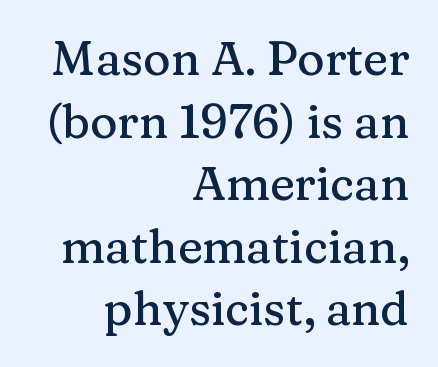
{"serif": "yes", "italic": "no", "width": "normal", "stroke_contrast": "medium", "x_height": "medium", "monospaced": "no", "underline": "no", "align": "right", "line_spacing": "normal", "line_spacing_ratio": 1.33, "letter_spacing": "normal", "letter_spacing_em": 0.0, "glyph_px": 47}
